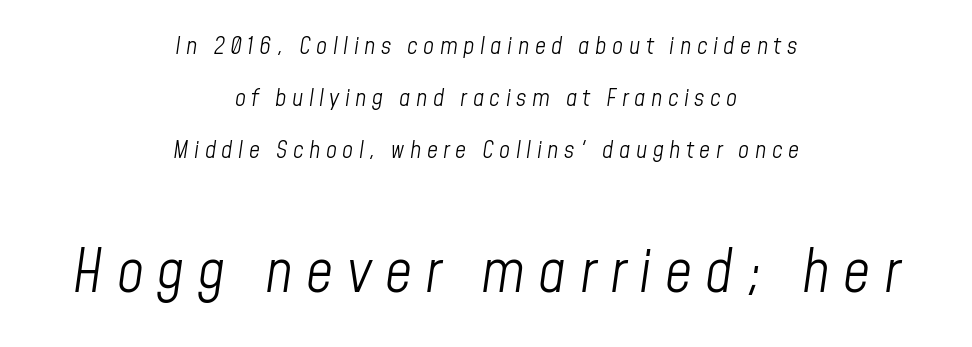
{"italic": "yes", "lean": "right", "slant_degrees": 8, "bold": "no", "weight": "light", "width": "condensed", "stroke_contrast": "low", "x_height": "medium", "monospaced": "no", "underline": "no", "align": "center", "line_spacing": "loose", "line_spacing_ratio": 2.17, "letter_spacing": "wide", "letter_spacing_em": 0.23, "larger_block": "second", "size_ratio": 2.46, "glyph_px": 59}
